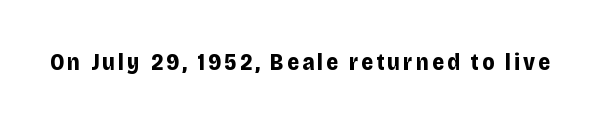
The image shows 23 px bold type, upright; set not underlined.
